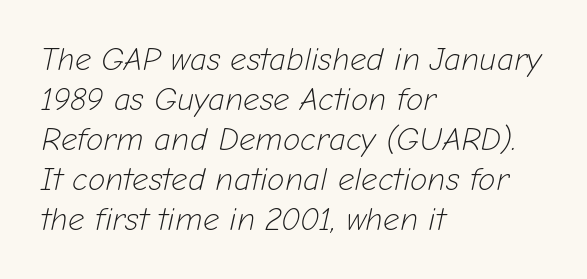
Q: Is the text bold? A: No.
Q: Is the text italic (slanted)? A: Yes, it leans right by about 12 degrees.
Q: Is the text underlined? A: No.
Q: How is the paragraph aligned? A: Left-aligned.
Q: Is the spacing between letters normal or unusually wide? A: Normal.
Q: Is the spacing between lines tight, normal or loose? A: Normal.
Q: Width (condensed, normal, or wide)? A: Normal.
Q: Stroke contrast? A: Low.
Q: x-height? A: Medium.
Q: Monospaced? A: No.
